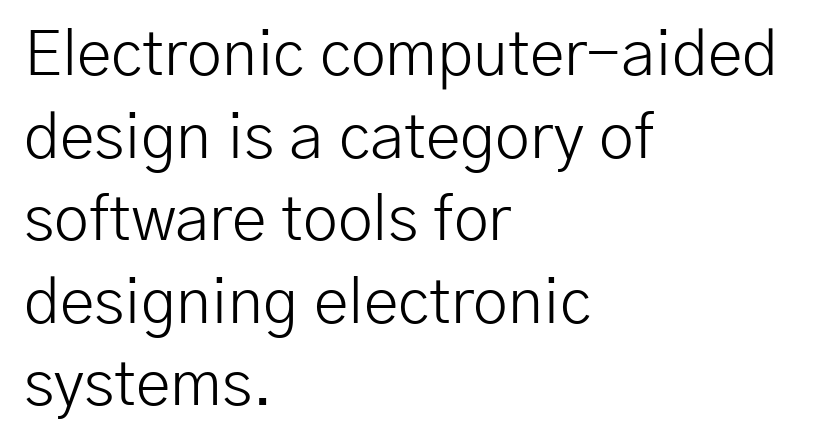
Proportional: the letters do not fall into vertical columns. Which margin do the lines hug? The left one — the right edge is uneven. This block has exactly the height ordinary leading produces. The typeface has the unassuming heft of standard copy or less. Tracking here is standard; glyphs follow each other at the usual distance. This sample uses an upright cut, with every glyph sitting square on the baseline.
